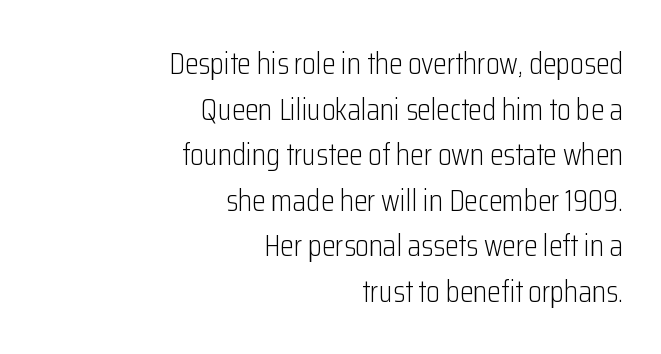
The image shows 31 px light, condensed sans-serif type, upright; set right-aligned, normal line spacing (1.47x), normal letter spacing, not underlined; low stroke contrast and a medium x-height.
